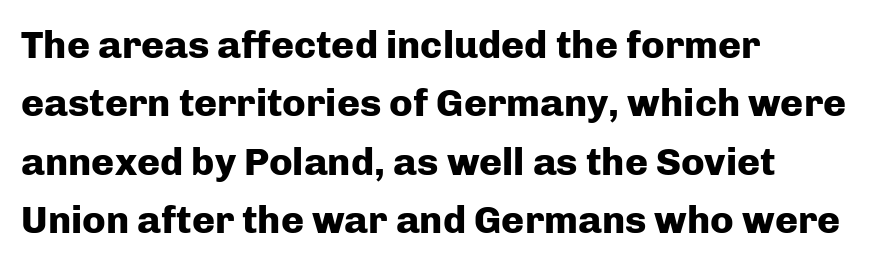
{"serif": "no", "italic": "no", "bold": "yes", "weight": "heavy", "width": "normal", "stroke_contrast": "low", "x_height": "medium", "monospaced": "no", "underline": "no", "align": "left", "line_spacing": "normal", "line_spacing_ratio": 1.5, "letter_spacing": "normal", "letter_spacing_em": 0.0, "glyph_px": 39}
